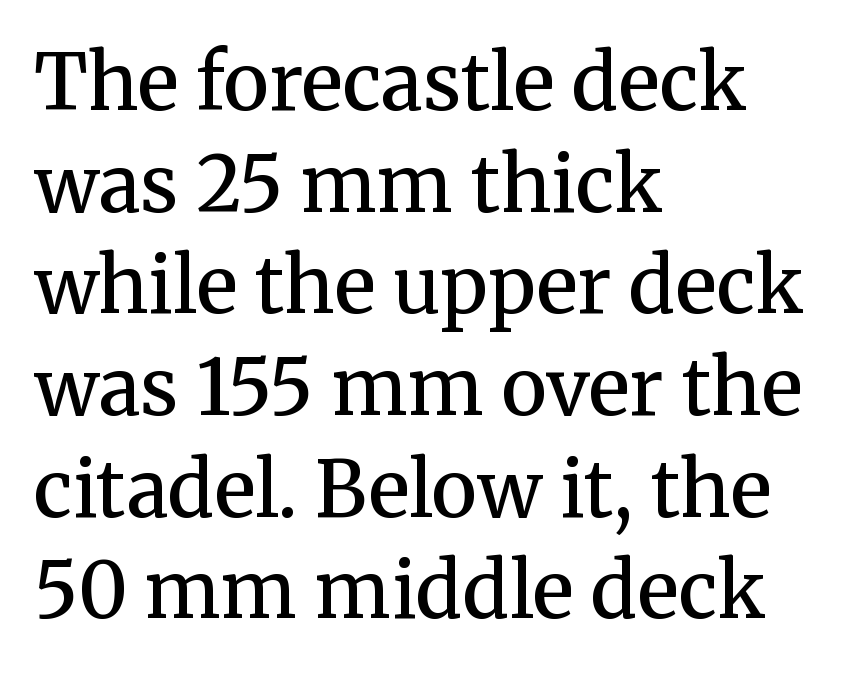
Q: Is the text bold? A: Semi-bold.
Q: Is the text italic (slanted)? A: No, it is upright.
Q: Is the typeface a serif or a sans-serif typeface? A: Serif.
Q: Is the text underlined? A: No.
Q: How is the paragraph aligned? A: Left-aligned.
Q: Is the spacing between letters normal or unusually wide? A: Normal.
Q: Is the spacing between lines tight, normal or loose? A: Normal.
Q: Width (condensed, normal, or wide)? A: Normal.
Q: Stroke contrast? A: Medium.
Q: x-height? A: Medium.
Q: Monospaced? A: No.
